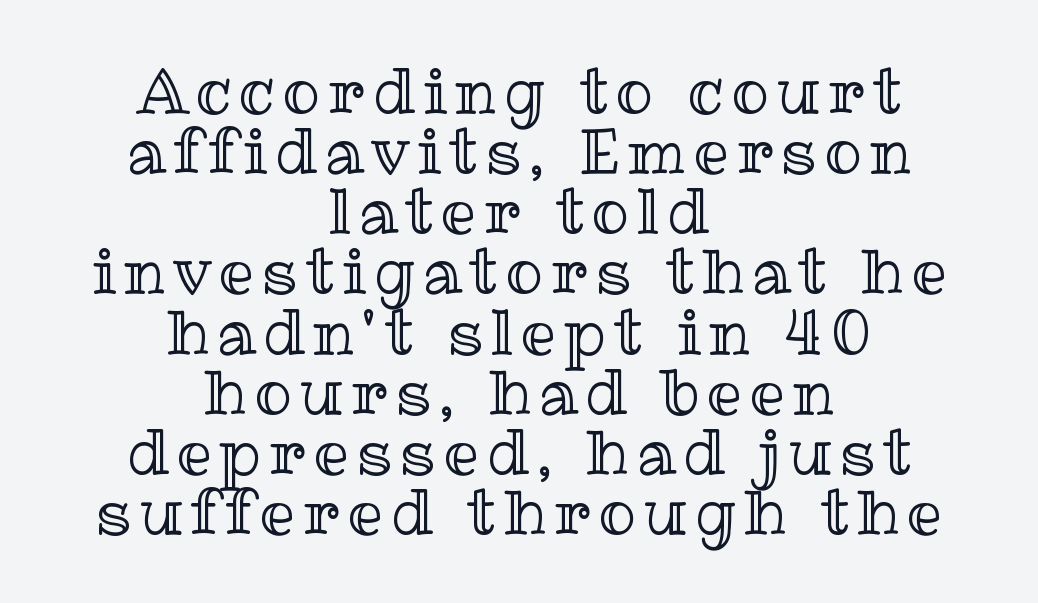
The passage is arranged like a title page — every line centered. This is the regular roman posture of the typeface. These lines are rendered in a variable-pitch font. No word sits above an underline. Horizontal bands of white between lines are thin slivers.
